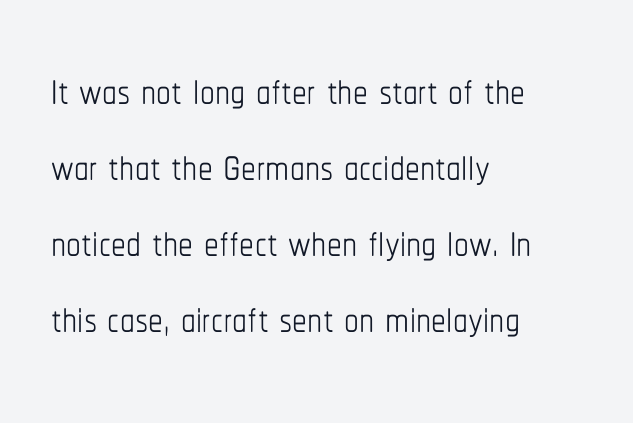
The image shows 59 px thin, condensed type, upright; set left-aligned, normal line spacing (1.29x), normal letter spacing, not underlined; low stroke contrast and a medium x-height.
